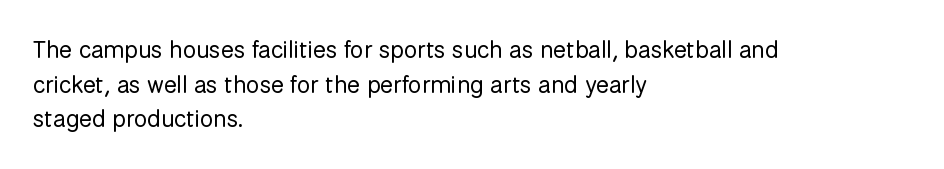
Q: Is the text bold? A: No.
Q: Is the text italic (slanted)? A: No, it is upright.
Q: Is the text underlined? A: No.
Q: How is the paragraph aligned? A: Left-aligned.
Q: Is the spacing between letters normal or unusually wide? A: Normal.
Q: Is the spacing between lines tight, normal or loose? A: Normal.
